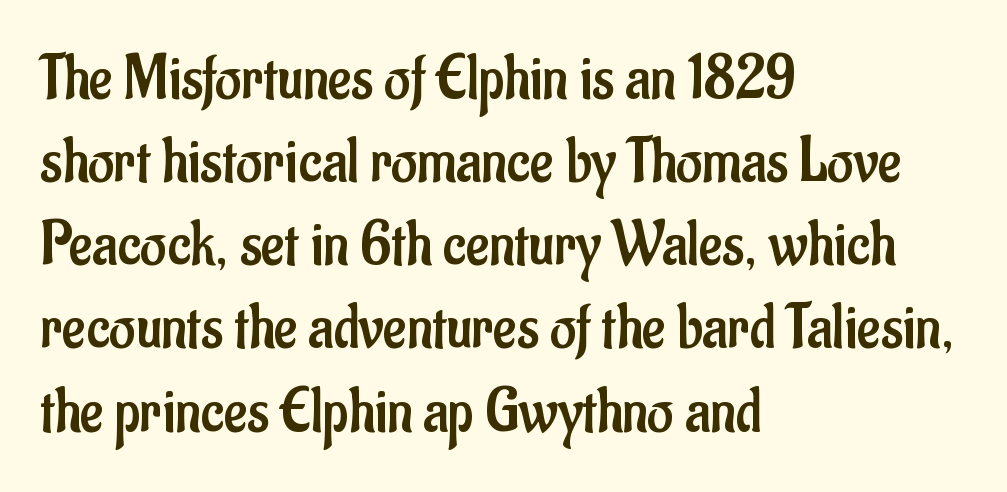
Q: Is the text bold? A: No.
Q: Is the text italic (slanted)? A: No, it is upright.
Q: Is the typeface a serif or a sans-serif typeface? A: Sans-serif.
Q: Is the text underlined? A: No.
Q: How is the paragraph aligned? A: Left-aligned.
Q: Is the spacing between letters normal or unusually wide? A: Normal.
Q: Is the spacing between lines tight, normal or loose? A: Normal.
Q: Width (condensed, normal, or wide)? A: Condensed.
Q: Stroke contrast? A: Low.
Q: x-height? A: Small.
Q: Monospaced? A: No.
